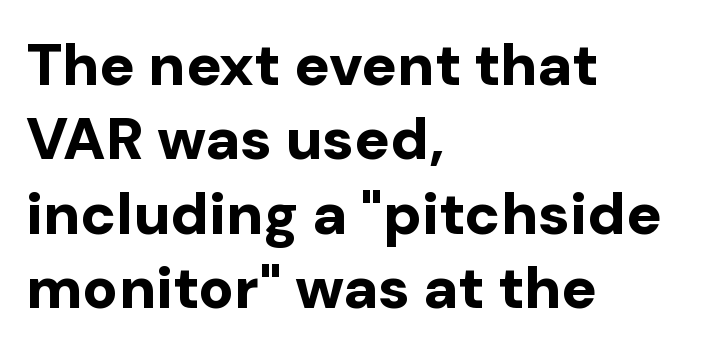
Students, this is bold: see how much ink each stroke carries. The rendering uses natural spacing where letterforms have individual widths. One-word summary of the alignment: left. Does the type have serifs? No, each stem ends abruptly. The passage shown stacks its lines at a standard gap. A roman cut, with each character standing at attention.
